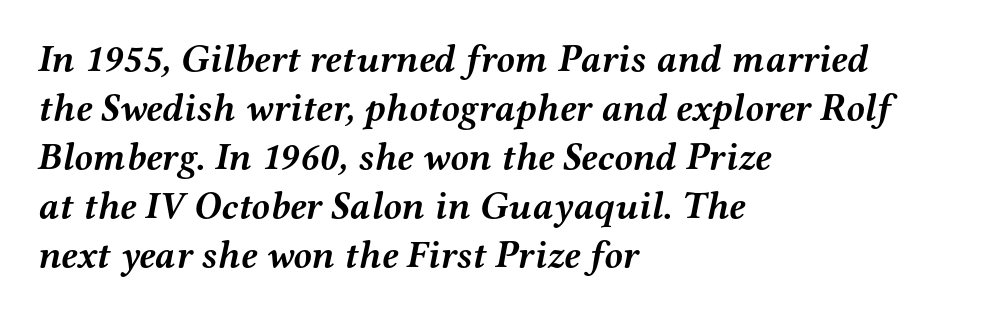
The image shows 38 px semibold, wide serif type, italic (leaning right); set left-aligned, normal line spacing (1.29x), normal letter spacing, not underlined; medium stroke contrast and a medium x-height.
